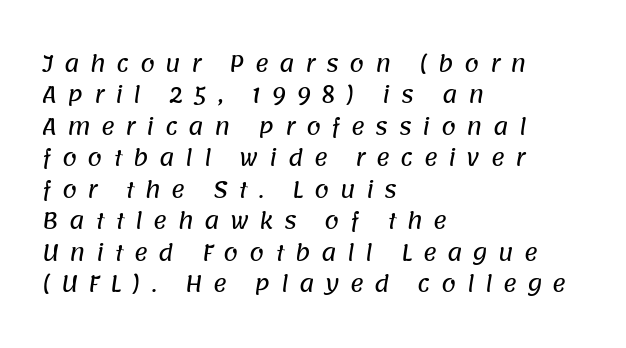
Regarding leading, the lines here are spaced in the standard way. Check under the words: just untouched page. Students, note that the glyphs here are deliberately spaced far apart. All the whitespace from short lines collects on the right.
